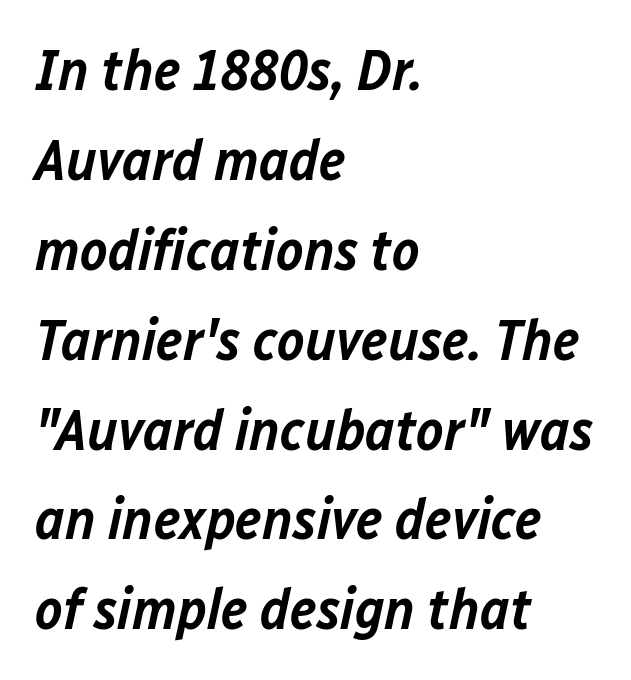
Is the type bold? Partly — it's a semibold, heavier than regular but not fully bold. Bare-footed words on every line. Yep, that's italic — everything's leaning. One-word summary of the alignment: left. The passage shown is typed in a proportional face where columns would drift. The tracking reads as untouched default to a designer's eye.
